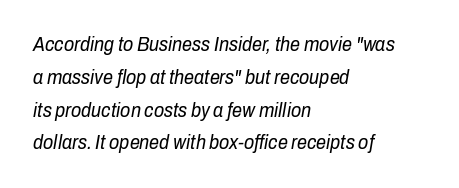
{"italic": "yes", "lean": "right", "slant_degrees": 10, "bold": "no", "underline": "no", "align": "left", "line_spacing": "normal", "line_spacing_ratio": 1.64, "letter_spacing": "normal", "letter_spacing_em": 0.0, "glyph_px": 20}
